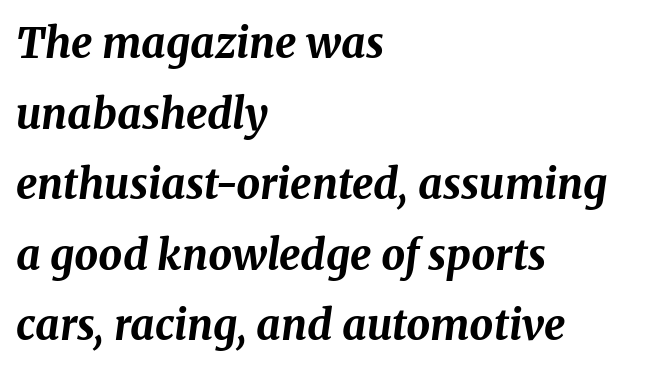
This block has exactly the height ordinary leading produces. A bare baseline throughout the passage. Stroke thickness is high; the sample reads as a true bold. The tracking reads as untouched default to a designer's eye. The letters advance in unequal steps, a hallmark of proportional type.
